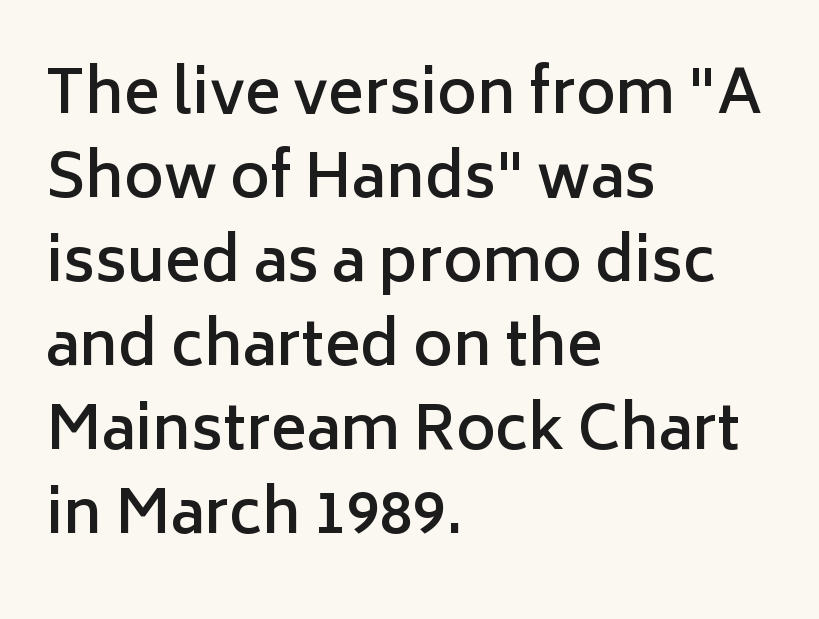
Rows of type keep a routine distance in the vertical direction. A roman cut, with each character standing at attention. There is no visible air inserted between adjacent glyphs. Classification — sans serif. You could not count columns in this text — the font is proportionally spaced.
